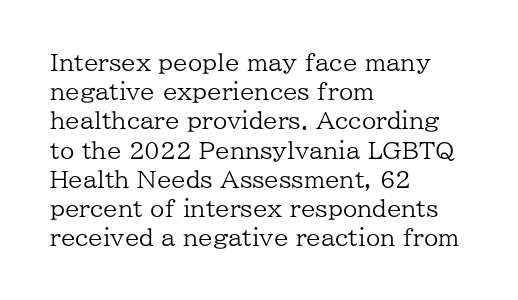
The image shows 23 px text type, upright; set left-aligned, normal line spacing (1.27x), normal letter spacing, not underlined.
